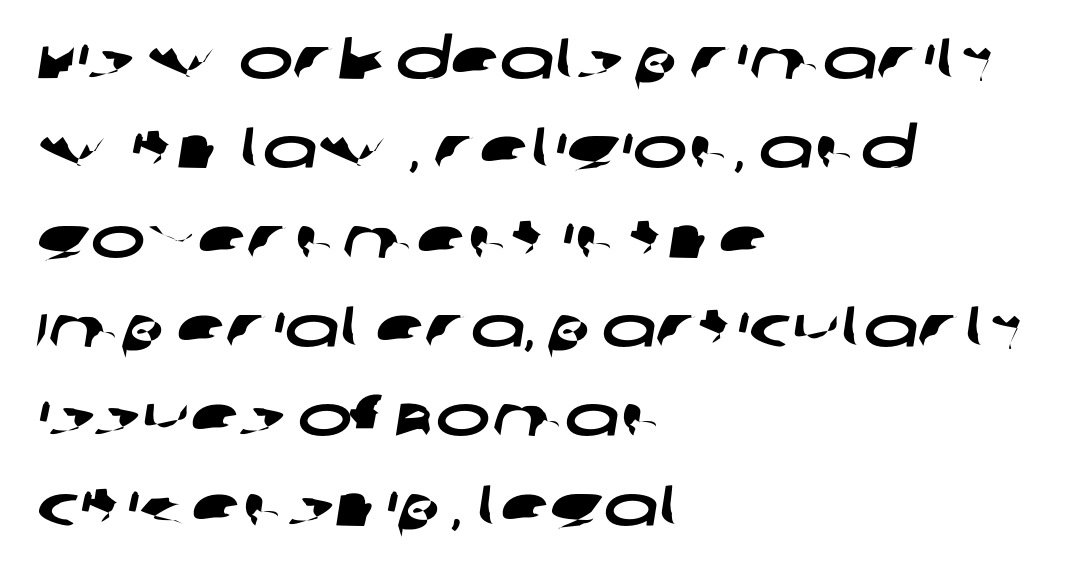
Type without underlining. Line spacing here is normal. The letters sit at their default tracking, neither squeezed nor spread. Horizontally, the lines are justified to the leading edge only. No feet cap the strokes, marking this as sans-serif type.
